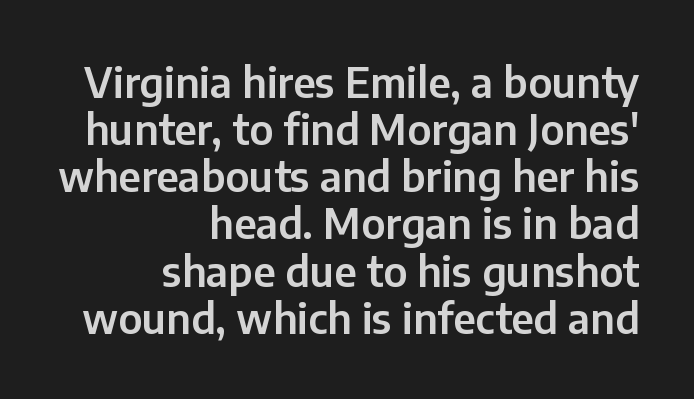
Q: Is the text italic (slanted)? A: No, it is upright.
Q: Is the typeface a serif or a sans-serif typeface? A: Sans-serif.
Q: Is the text underlined? A: No.
Q: How is the paragraph aligned? A: Right-aligned.
Q: Is the spacing between letters normal or unusually wide? A: Normal.
Q: Is the spacing between lines tight, normal or loose? A: Tight.
Q: Width (condensed, normal, or wide)? A: Normal.
Q: Stroke contrast? A: Low.
Q: x-height? A: Medium.
Q: Monospaced? A: No.
